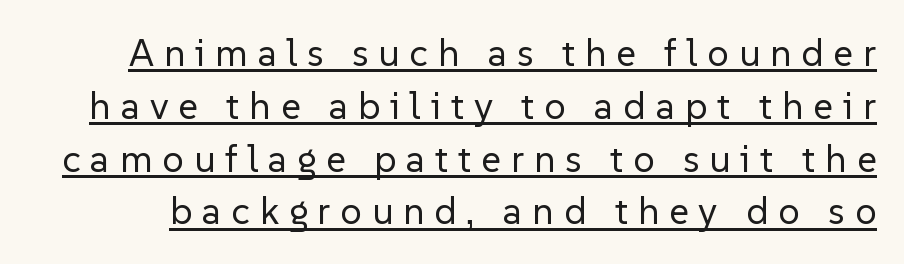
Is there any slant? The stems are plumb. A normal amount of white space separates one row of letters from the next. In terms of letterspacing, this is a distinctly airy, spread setting. The face looks like a standard text weight, possibly lighter.
